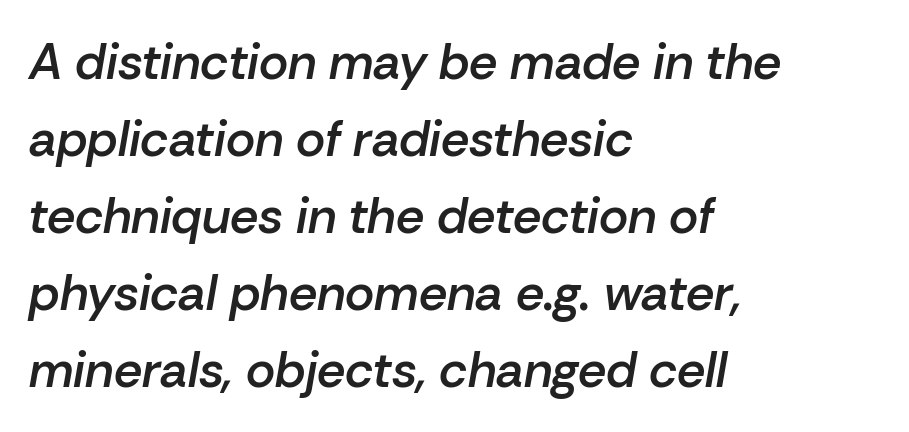
What stands out about the letter spacing? Nothing — it is the standard amount. Looks like regular typesetting: each glyph gets only the width it needs. As a designer I'd log this as weight 600, semibold. Each row of text sits above clean, open space.
